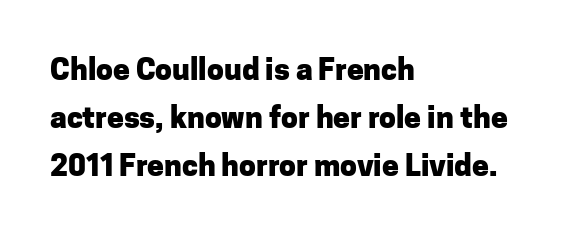
Q: Is the text bold? A: Yes.
Q: Is the text italic (slanted)? A: No, it is upright.
Q: Is the typeface a serif or a sans-serif typeface? A: Sans-serif.
Q: Is the text underlined? A: No.
Q: How is the paragraph aligned? A: Left-aligned.
Q: Is the spacing between letters normal or unusually wide? A: Normal.
Q: Is the spacing between lines tight, normal or loose? A: Normal.
Q: Width (condensed, normal, or wide)? A: Normal.
Q: Stroke contrast? A: Low.
Q: x-height? A: Medium.
Q: Monospaced? A: No.
